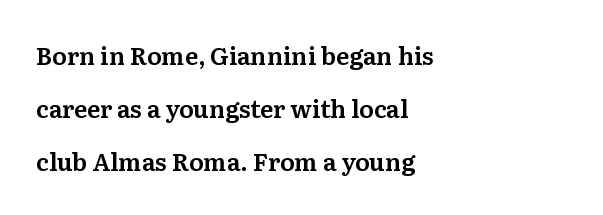
A typesetter would call this leading open, well beyond the default. Tall strokes in this sample are plumb rather than angled. The string is rendered with underlining switched off. The paragraph shown leans on its left margin.
